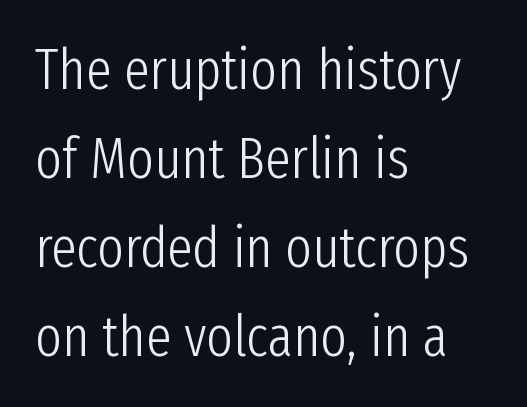
A clean baseline with only descenders dipping below it. Caption: face not bold, strokes unweighted. The typeface chosen for these lines omits serifs. Standard letterfit; no display-style spreading of the glyphs. The typography opts for an upright posture over an oblique one. A student would call this left alignment; a typographer would say flush left, rag right.
